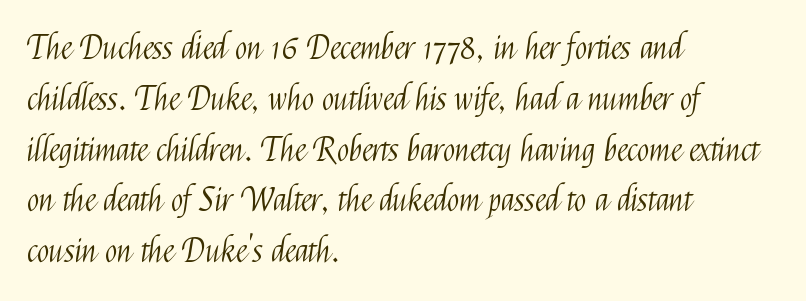
Letters have the restrained weight of plain body copy at most. Compared with a centered layout, this one pins lines to the left instead. The words here are not underlined. Does the type have serifs? No, each stem ends abruptly.
